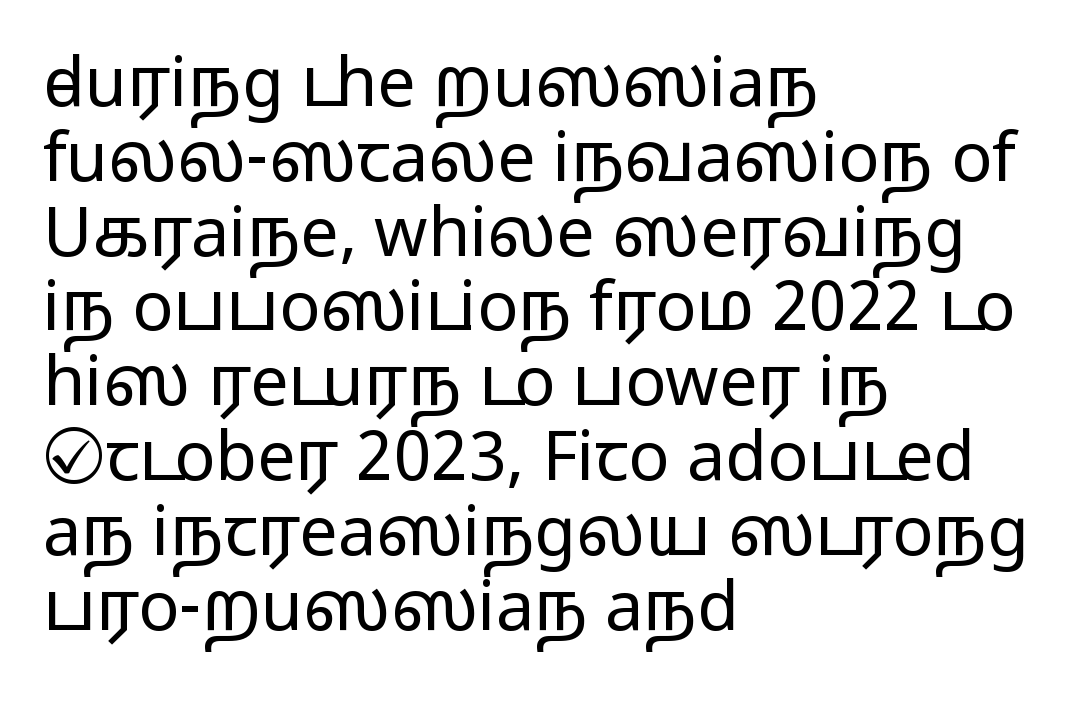
The image shows 68 px light, wide sans-serif type, upright; set left-aligned, tight line spacing (1.1x), normal letter spacing, not underlined; low stroke contrast and a medium x-height.
